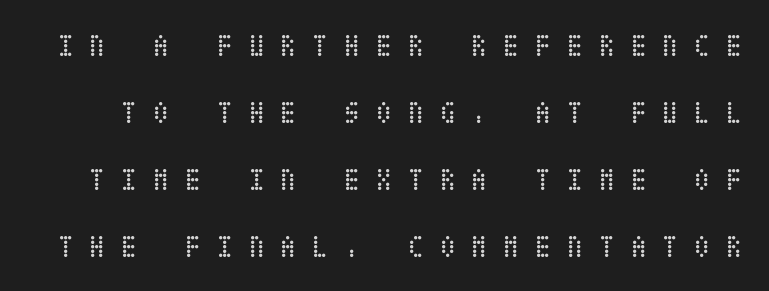
Words appear elongated and porous because spacing is wide. This sample uses an upright cut, with every glyph sitting square on the baseline. The baseline area is clear. Airy leading. Bold? No — there's no thickening of the strokes.
